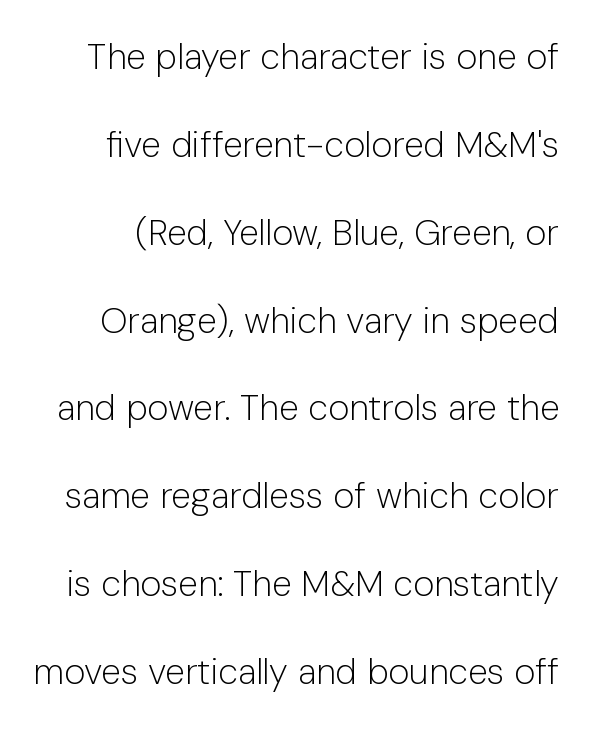
Serifs: no, the terminals of the letterforms are clean. A clean baseline with only descenders dipping below it. On a weight scale, this lands at 450 or below. The designer dialed line spacing up above the default. Notice how the stems are strictly vertical — no italics here. Character widths vary here, with narrow letters taking less room than wide ones.
